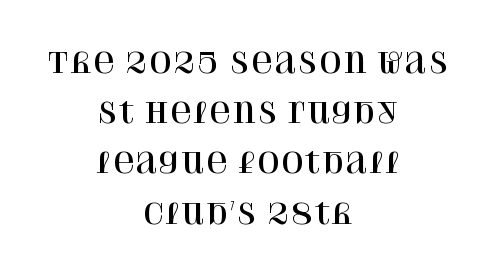
Q: Is the text italic (slanted)? A: No, it is upright.
Q: Is the typeface a serif or a sans-serif typeface? A: Serif.
Q: Is the text underlined? A: No.
Q: How is the paragraph aligned? A: Centered.
Q: Is the spacing between letters normal or unusually wide? A: Normal.
Q: Width (condensed, normal, or wide)? A: Normal.
Q: Stroke contrast? A: High.
Q: x-height? A: Large.
Q: Monospaced? A: No.
